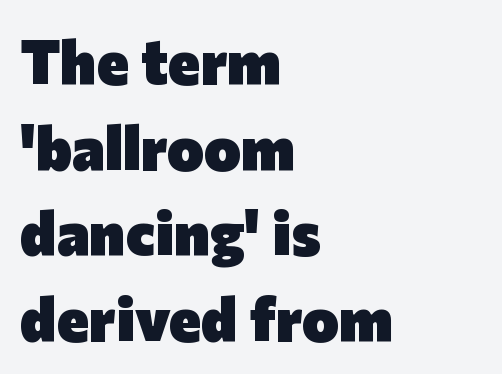
Q: Is the text bold? A: Yes.
Q: Is the text italic (slanted)? A: No, it is upright.
Q: Is the typeface a serif or a sans-serif typeface? A: Sans-serif.
Q: Is the text underlined? A: No.
Q: How is the paragraph aligned? A: Left-aligned.
Q: Is the spacing between letters normal or unusually wide? A: Normal.
Q: Is the spacing between lines tight, normal or loose? A: Normal.
Q: Width (condensed, normal, or wide)? A: Normal.
Q: Stroke contrast? A: Low.
Q: x-height? A: Medium.
Q: Monospaced? A: No.
